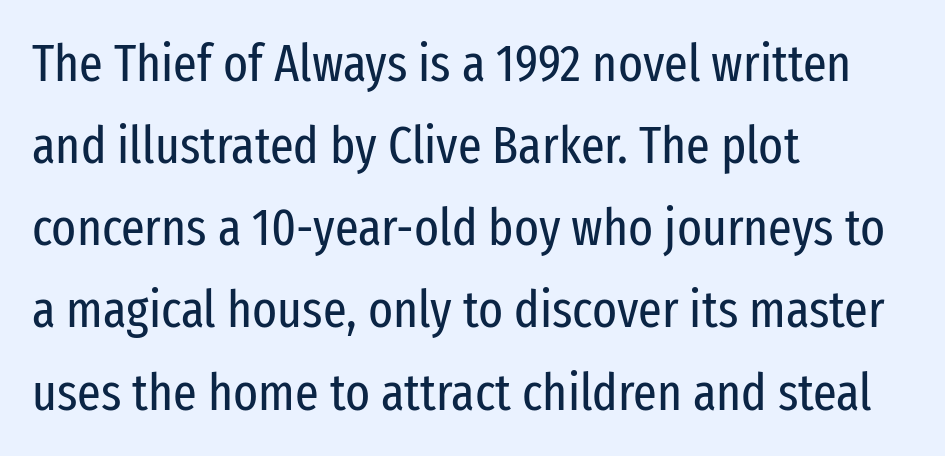
{"serif": "no", "italic": "no", "bold": "no", "weight": "regular", "width": "condensed", "stroke_contrast": "low", "x_height": "medium", "monospaced": "no", "underline": "no", "align": "left", "line_spacing": "normal", "line_spacing_ratio": 1.58, "letter_spacing": "normal", "letter_spacing_em": 0.0, "glyph_px": 52}
